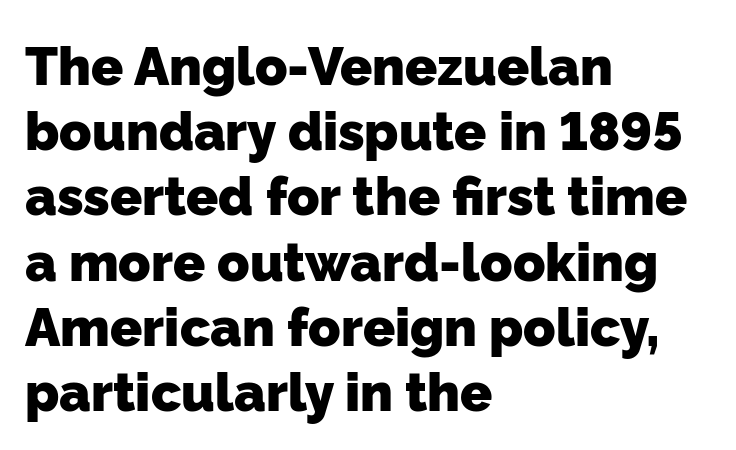
{"serif": "no", "bold": "yes", "weight": "heavy", "width": "normal", "stroke_contrast": "low", "x_height": "medium", "monospaced": "no", "underline": "no", "align": "left", "line_spacing_ratio": 1.23, "letter_spacing": "normal", "letter_spacing_em": 0.0, "glyph_px": 53}
